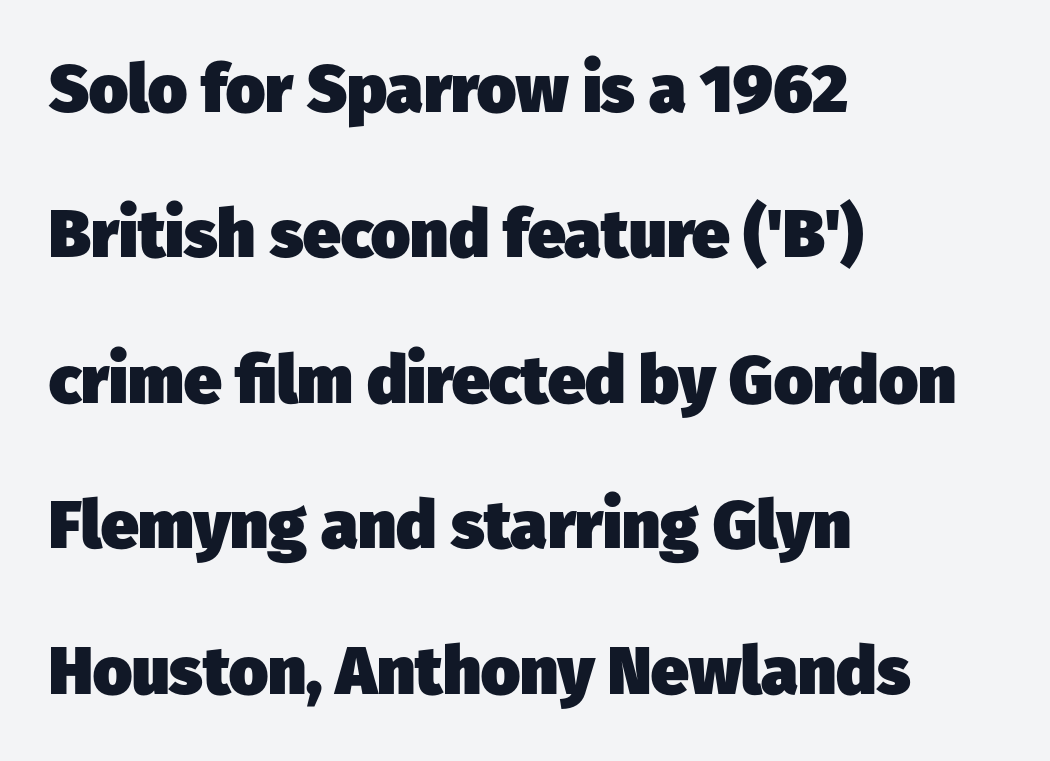
The image shows 67 px heavy sans-serif type; set left-aligned, loose line spacing (2.17x), normal letter spacing, not underlined; low stroke contrast and a medium x-height.
